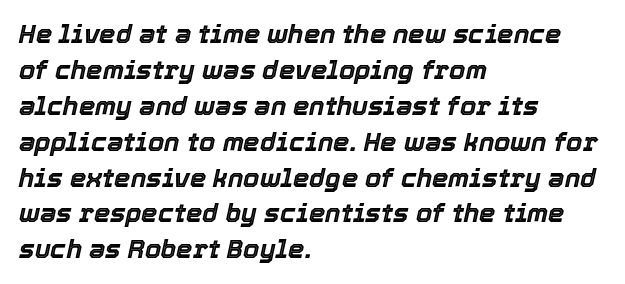
{"italic": "yes", "lean": "right", "slant_degrees": 12, "underline": "no", "align": "left", "line_spacing": "normal", "line_spacing_ratio": 1.38, "letter_spacing": "normal", "letter_spacing_em": 0.0, "glyph_px": 26}
